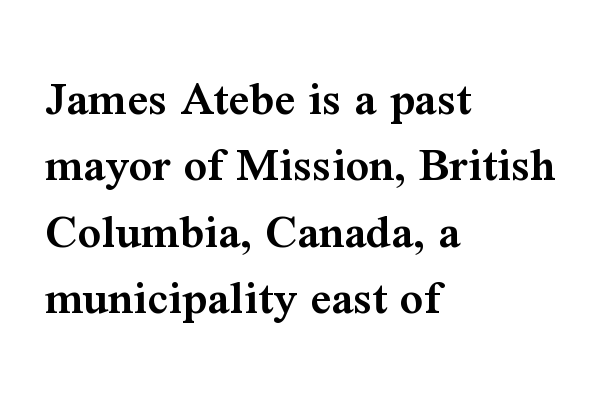
Q: Is the text bold? A: Semi-bold.
Q: Is the text italic (slanted)? A: No, it is upright.
Q: Is the typeface a serif or a sans-serif typeface? A: Serif.
Q: Is the text underlined? A: No.
Q: How is the paragraph aligned? A: Left-aligned.
Q: Is the spacing between letters normal or unusually wide? A: Normal.
Q: Is the spacing between lines tight, normal or loose? A: Normal.
Q: Width (condensed, normal, or wide)? A: Normal.
Q: Stroke contrast? A: Medium.
Q: x-height? A: Medium.
Q: Monospaced? A: No.
